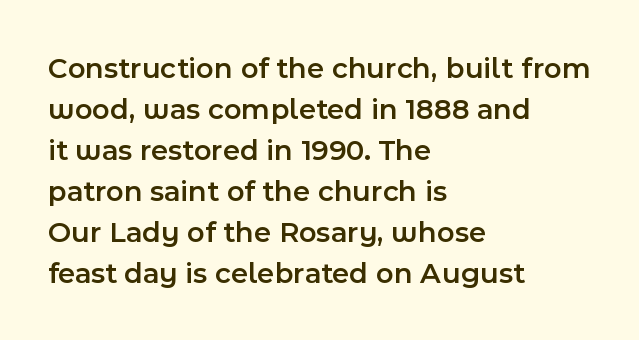
The image shows 30 px semibold sans-serif type, upright; set left-aligned, normal line spacing (1.37x), normal letter spacing, not underlined; a medium x-height.
